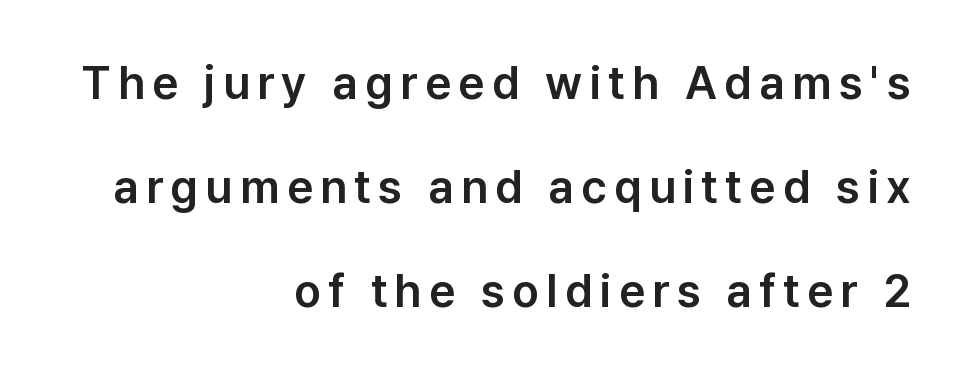
Q: Is the text italic (slanted)? A: No, it is upright.
Q: Is the typeface a serif or a sans-serif typeface? A: Sans-serif.
Q: Is the text underlined? A: No.
Q: How is the paragraph aligned? A: Right-aligned.
Q: Is the spacing between lines tight, normal or loose? A: Loose.
Q: Width (condensed, normal, or wide)? A: Normal.
Q: Stroke contrast? A: Low.
Q: x-height? A: Medium.
Q: Monospaced? A: No.
